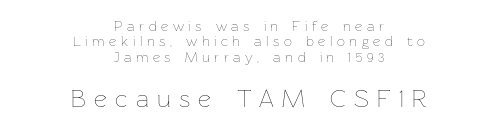
Q: Is the text bold? A: No.
Q: Is the text italic (slanted)? A: No, it is upright.
Q: Is the text underlined? A: No.
Q: How is the paragraph aligned? A: Centered.
Q: Is the spacing between letters normal or unusually wide? A: Unusually wide.
Q: Is the spacing between lines tight, normal or loose? A: Tight.
Q: Which block of text is set in a larger size, the first (top) or the second (bottom)? A: The second (bottom) one.
